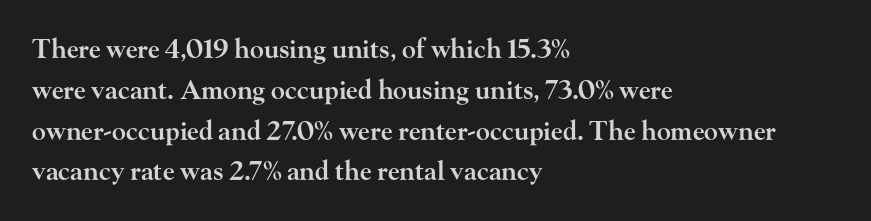
{"italic": "no", "bold": "semi", "underline": "no", "align": "left", "line_spacing": "normal", "line_spacing_ratio": 1.57, "letter_spacing": "normal", "letter_spacing_em": 0.0, "glyph_px": 26}
